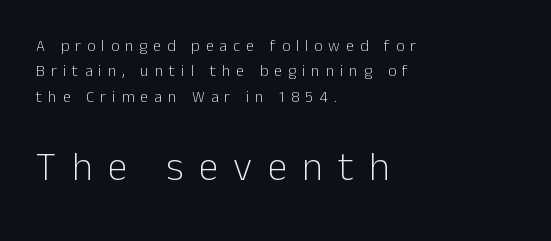
{"serif": "no", "italic": "no", "bold": "no", "weight": "light", "width": "normal", "stroke_contrast": "low", "x_height": "medium", "monospaced": "no", "underline": "no", "align": "left", "line_spacing": "normal", "line_spacing_ratio": 1.59, "letter_spacing": "wide", "letter_spacing_em": 0.38, "larger_block": "second", "size_ratio": 2.5, "glyph_px": 40}
